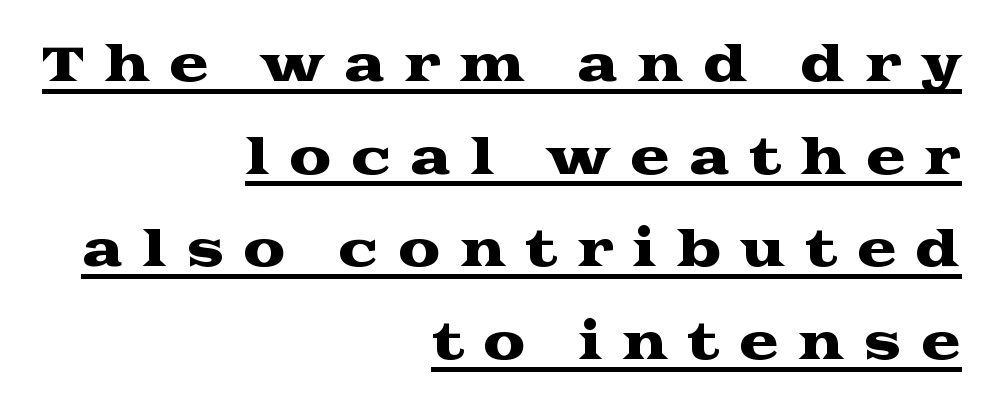
The face used here is seriffed, in the tradition of book romans. This block would shrink considerably if given ordinary leading; it's expanded now. The tracking reads as deliberately expanded to a designer's eye. The letters advance in unequal steps, a hallmark of proportional type. Unlike italic type, these characters show no tilt at all.
